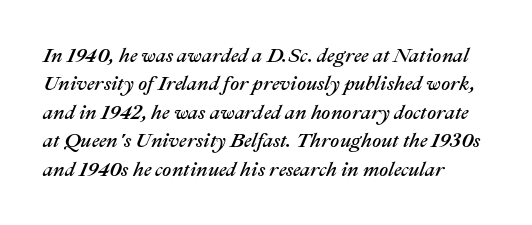
Q: Is the text italic (slanted)? A: Yes, it leans right by about 22 degrees.
Q: Is the text underlined? A: No.
Q: How is the paragraph aligned? A: Left-aligned.
Q: Is the spacing between letters normal or unusually wide? A: Normal.
Q: Is the spacing between lines tight, normal or loose? A: Normal.
